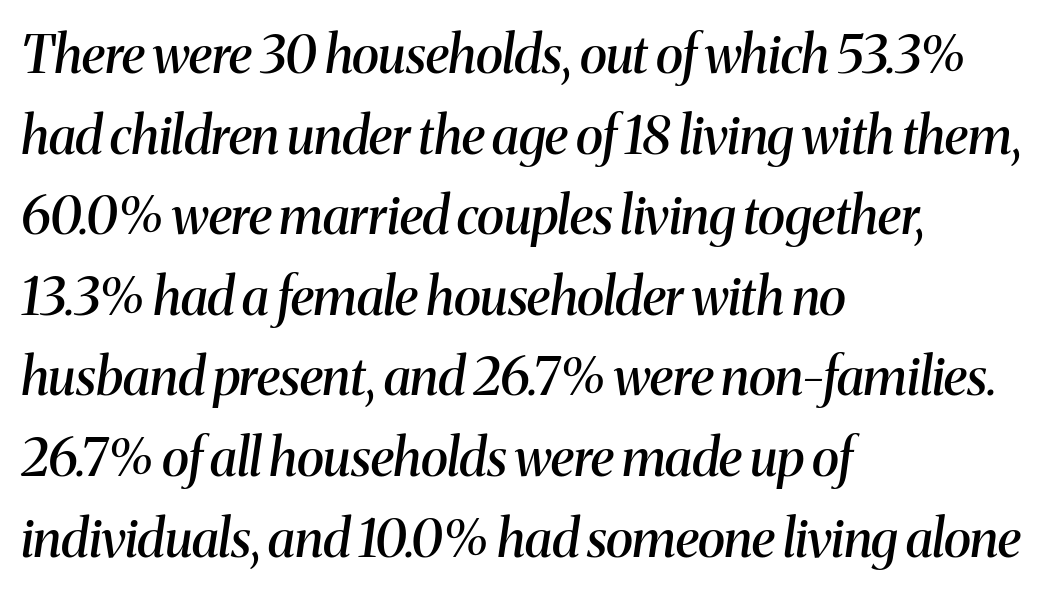
Q: Is the text bold? A: Semi-bold.
Q: Is the text italic (slanted)? A: Yes, it leans right by about 8 degrees.
Q: Is the typeface a serif or a sans-serif typeface? A: Serif.
Q: Is the text underlined? A: No.
Q: How is the paragraph aligned? A: Left-aligned.
Q: Is the spacing between letters normal or unusually wide? A: Normal.
Q: Is the spacing between lines tight, normal or loose? A: Normal.
Q: Width (condensed, normal, or wide)? A: Normal.
Q: Stroke contrast? A: Medium.
Q: x-height? A: Medium.
Q: Monospaced? A: No.
